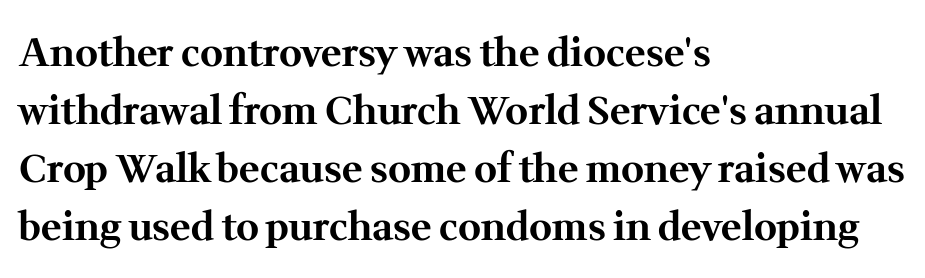
{"serif": "yes", "italic": "no", "bold": "yes", "weight": "bold", "width": "normal", "stroke_contrast": "medium", "x_height": "medium", "monospaced": "no", "underline": "no", "align": "left", "line_spacing": "normal", "line_spacing_ratio": 1.49, "letter_spacing": "normal", "letter_spacing_em": 0.0, "glyph_px": 39}
